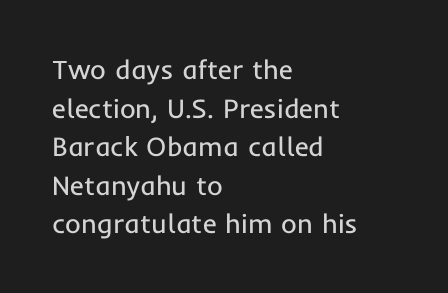
{"italic": "no", "bold": "no", "underline": "no", "align": "left", "line_spacing": "normal", "line_spacing_ratio": 1.43, "letter_spacing": "normal", "letter_spacing_em": 0.0, "glyph_px": 27}
